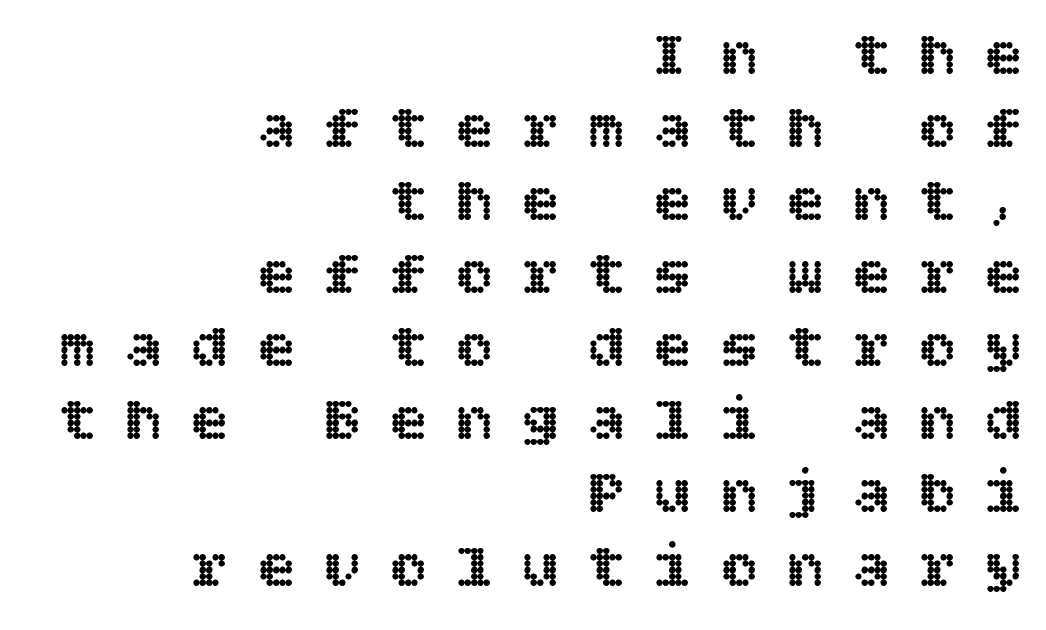
Leftover space on each line is placed entirely before the opening word. Clear beneath every line of the passage. Compared with typical body copy, the letter spacing here is much looser. Characters remain perfectly vertical along every line.
